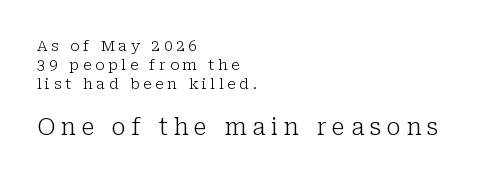
The image shows 23 px text type, upright; set left-aligned, normal line spacing (1.28x), unusually wide letter spacing (+0.25 em), not underlined; the second (bottom) block is 1.53x larger.
